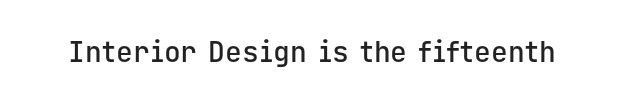
The image shows 28 px semibold sans-serif type, upright, monospaced; set normal letter spacing, not underlined; low stroke contrast and a medium x-height.
